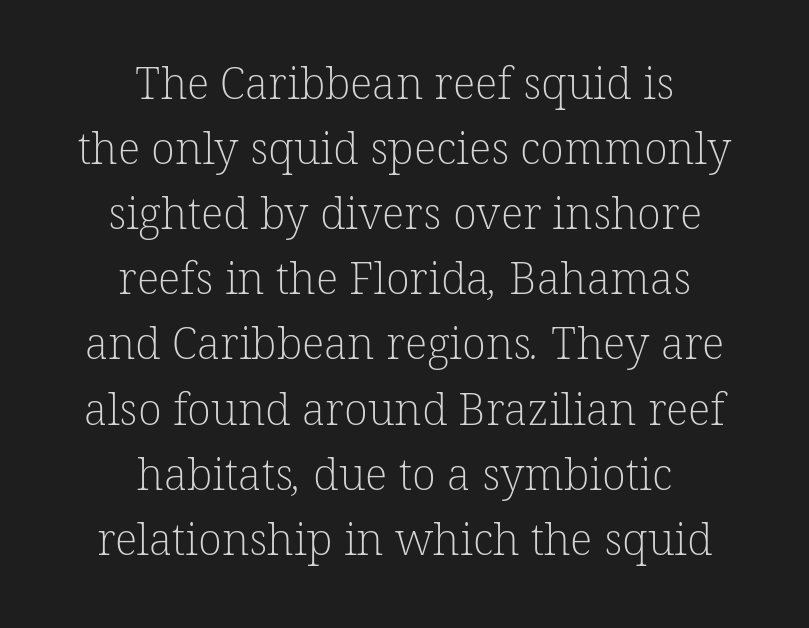
Q: Is the text bold? A: No.
Q: Is the typeface a serif or a sans-serif typeface? A: Serif.
Q: Is the text underlined? A: No.
Q: How is the paragraph aligned? A: Centered.
Q: Is the spacing between letters normal or unusually wide? A: Normal.
Q: Is the spacing between lines tight, normal or loose? A: Normal.
Q: Width (condensed, normal, or wide)? A: Normal.
Q: Stroke contrast? A: Low.
Q: x-height? A: Medium.
Q: Monospaced? A: No.
